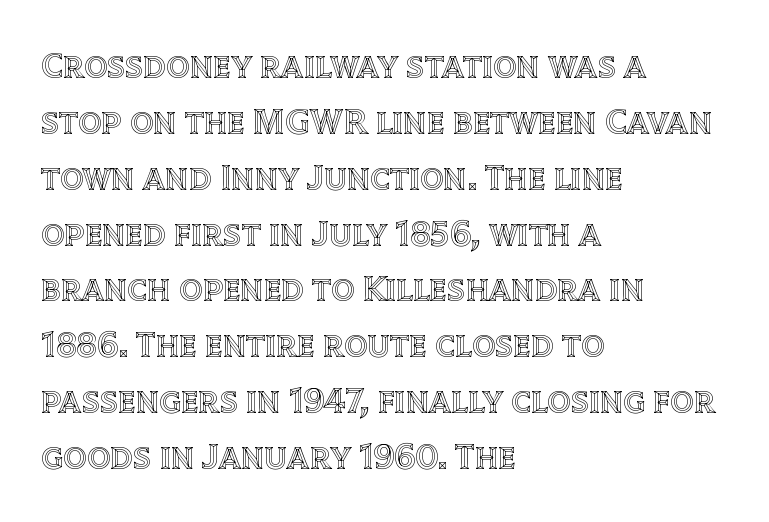
The image shows 37 px text type, upright; set left-aligned, normal line spacing (1.51x), normal letter spacing, not underlined; a large x-height.
